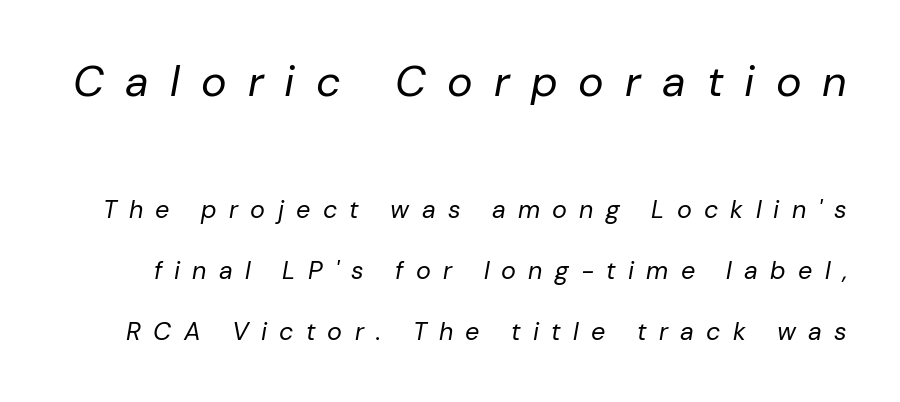
Vertically, the passage feels expansive, rows floating well apart. The rendering uses natural spacing where letterforms have individual widths. Stems here are at most as thick as an everyday book face. Here the first block reads like a headline and the second like body copy.
